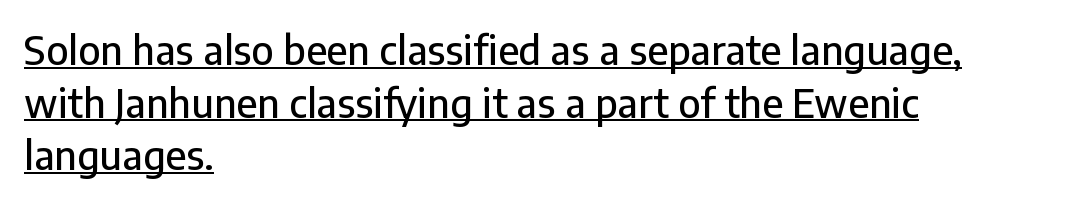
Q: Is the text italic (slanted)? A: No, it is upright.
Q: Is the typeface a serif or a sans-serif typeface? A: Sans-serif.
Q: Is the text underlined? A: Yes.
Q: How is the paragraph aligned? A: Left-aligned.
Q: Is the spacing between letters normal or unusually wide? A: Normal.
Q: Is the spacing between lines tight, normal or loose? A: Normal.
Q: Width (condensed, normal, or wide)? A: Normal.
Q: Stroke contrast? A: Low.
Q: x-height? A: Medium.
Q: Monospaced? A: No.
